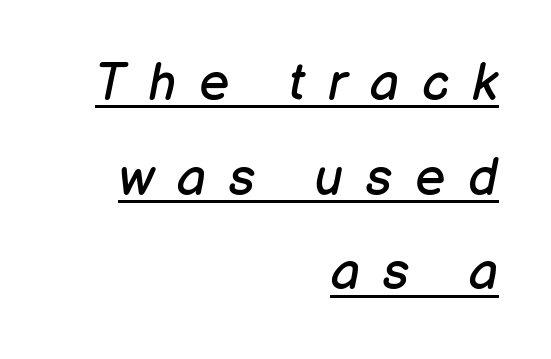
Someone cranked the tracking dial way up on this one. Weight class: somewhere from thin through regular. Notice how a bar underscores the lettering throughout. Designer's note — italics engaged.
